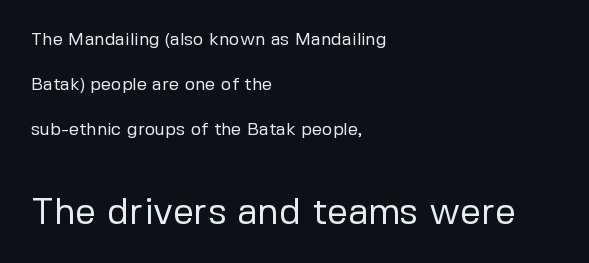
Weight: regular or lighter. These lines stack with their left ends in a neat column. Letter spacing: default. The gap between lines stays unmarked.
